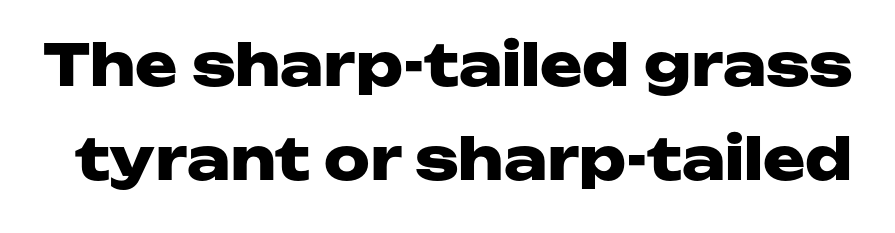
The image shows 57 px heavy, wide sans-serif type, upright; set normal line spacing (1.65x), normal letter spacing, not underlined; low stroke contrast and a medium x-height.
